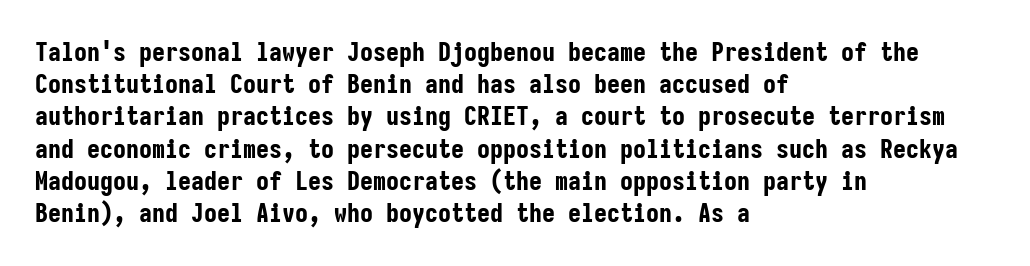
Q: Is the text bold? A: Yes.
Q: Is the text italic (slanted)? A: No, it is upright.
Q: Is the text underlined? A: No.
Q: How is the paragraph aligned? A: Left-aligned.
Q: Is the spacing between letters normal or unusually wide? A: Normal.
